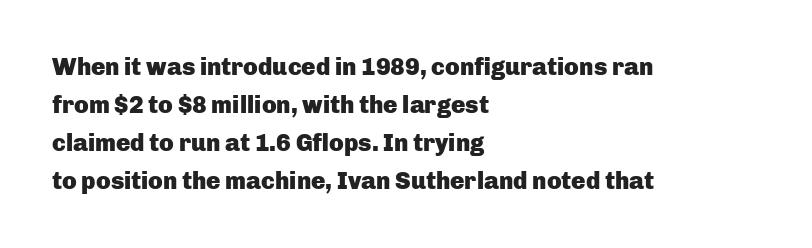
{"italic": "no", "bold": "yes", "underline": "no", "align": "left", "line_spacing": "normal", "line_spacing_ratio": 1.59, "letter_spacing": "normal", "letter_spacing_em": 0.0, "glyph_px": 24}
